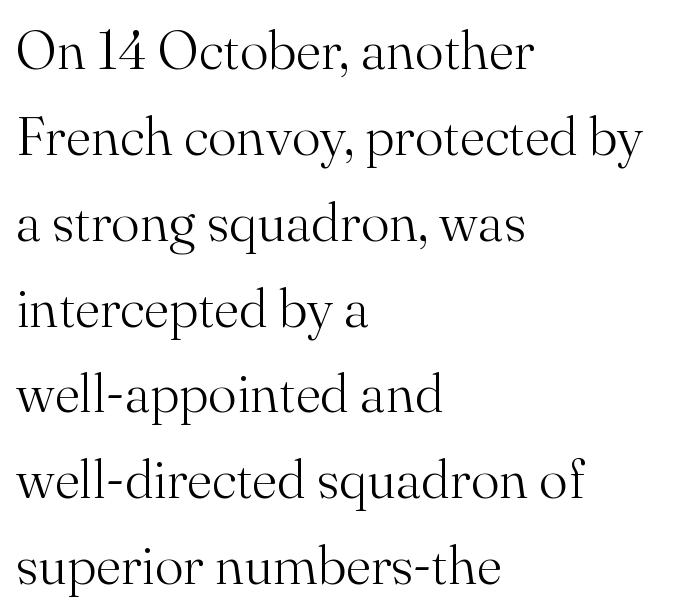
The text block is weighted toward the left margin, trailing off unevenly rightward. The tracking reads as untouched default to a designer's eye. Is there any slant? The stems are plumb. Observe the serifs anchoring each vertical stroke in this sample. Each letter keeps its own natural width here, so spacing adapts to shape.
